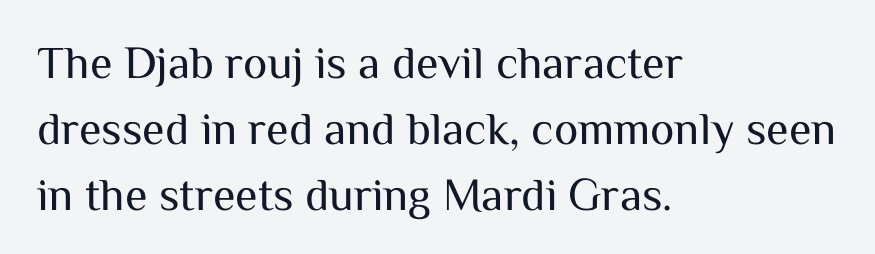
{"serif": "no", "italic": "no", "bold": "no", "weight": "regular", "width": "normal", "stroke_contrast": "medium", "x_height": "medium", "monospaced": "no", "underline": "no", "align": "left", "line_spacing": "normal", "line_spacing_ratio": 1.44, "letter_spacing": "normal", "letter_spacing_em": 0.0, "glyph_px": 46}
